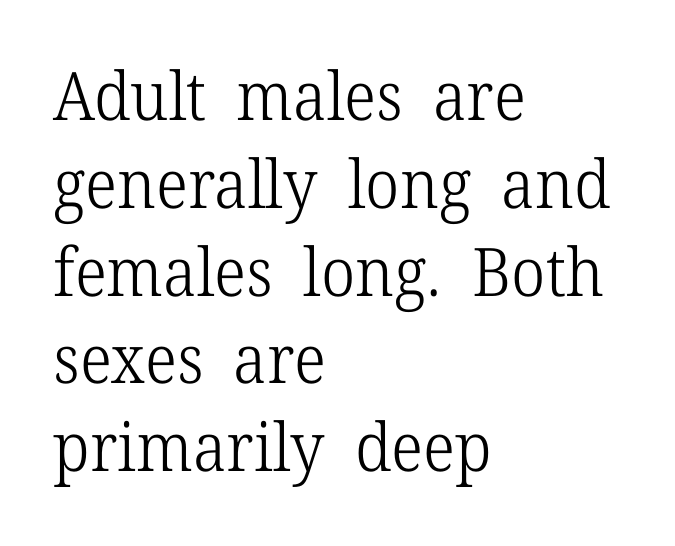
Q: Is the text bold? A: No.
Q: Is the text italic (slanted)? A: No, it is upright.
Q: Is the typeface a serif or a sans-serif typeface? A: Serif.
Q: Is the text underlined? A: No.
Q: How is the paragraph aligned? A: Left-aligned.
Q: Is the spacing between letters normal or unusually wide? A: Normal.
Q: Is the spacing between lines tight, normal or loose? A: Normal.
Q: Width (condensed, normal, or wide)? A: Normal.
Q: Stroke contrast? A: Low.
Q: x-height? A: Medium.
Q: Monospaced? A: No.
